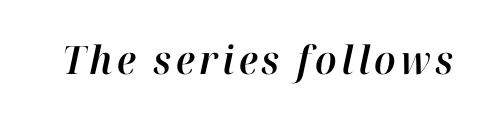
The image shows 39 px text type, italic (leaning right); set not underlined; high stroke contrast and a medium x-height.
